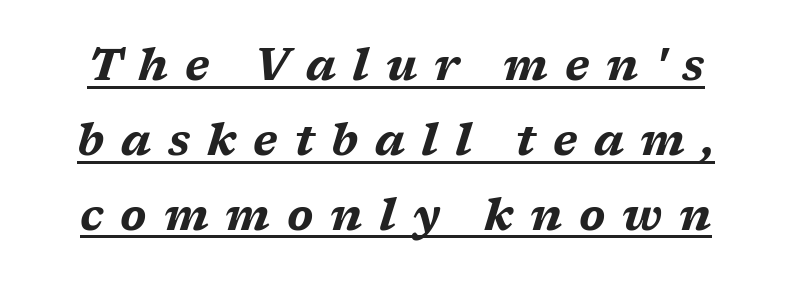
{"italic": "yes", "lean": "right", "slant_degrees": 17, "bold": "yes", "weight": "bold", "width": "wide", "stroke_contrast": "medium", "x_height": "medium", "monospaced": "no", "underline": "yes", "line_spacing": "normal", "line_spacing_ratio": 1.7, "letter_spacing": "wide", "letter_spacing_em": 0.38, "glyph_px": 44}
